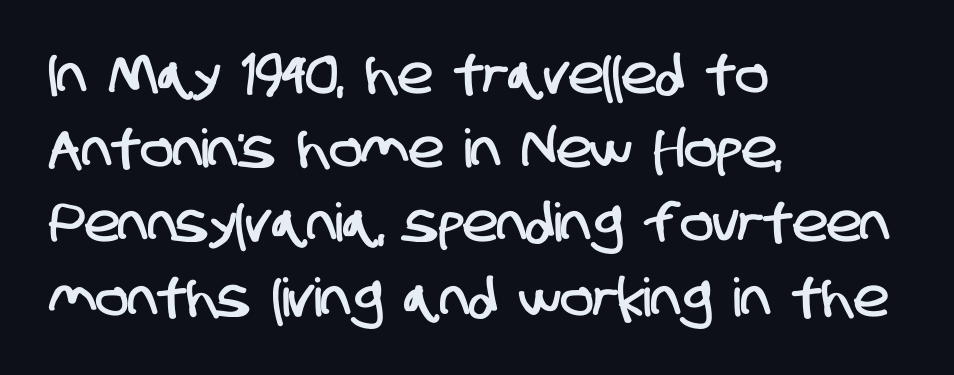
Look at the bottom of the vertical strokes: they stop flat, with no serifs. Each new line begins a customary step beneath the previous one. Each word holds together tightly as a unit, with standard inter-letter gaps. Underlining? Definitely not there. Note the varied advance widths — an 'i' is clearly narrower than an 'm'. Does the copy run flush right? No — it runs flush left.
